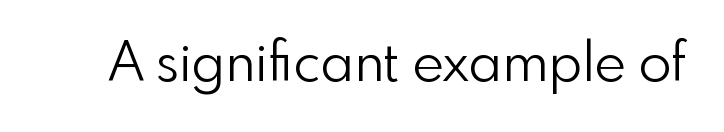
The image shows 54 px light sans-serif type, upright; set normal letter spacing, not underlined; a small x-height.
